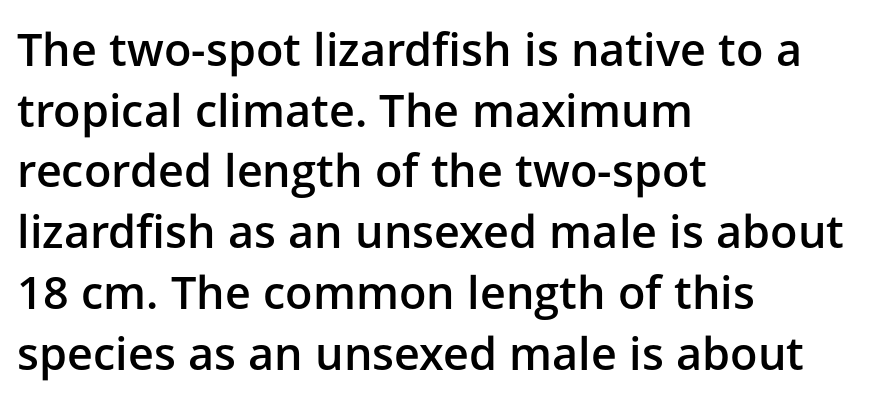
A somewhat darkened texture: the type is semibold rather than bold. Vertically, the passage feels balanced, rows spaced as you'd expect. The rendering anchors every line to the left-hand side. Is the letter spacing exaggerated? No — it looks like the ordinary default. These lines were composed using upright roman letters. The rendering uses natural spacing where letterforms have individual widths.
